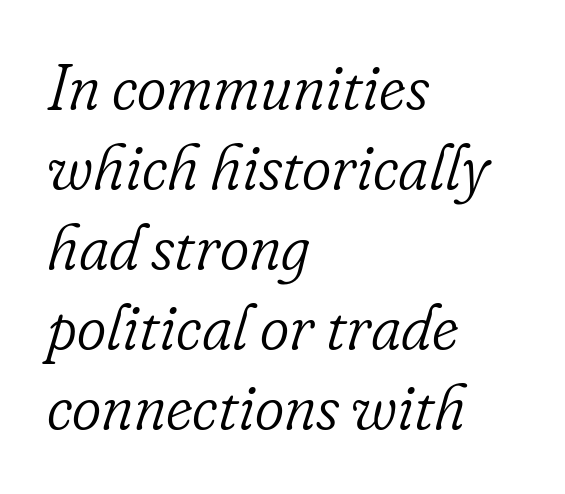
The image shows 63 px light serif type, italic (leaning right); set left-aligned, normal line spacing (1.27x), normal letter spacing, not underlined; low stroke contrast and a small x-height.
